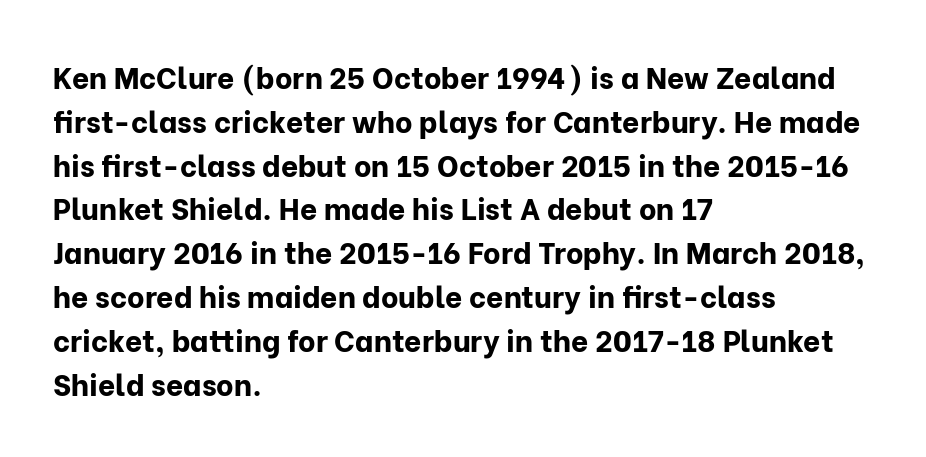
Baseline-to-baseline distance is the conventional proportion of letter height. Unlike italic type, these characters show no tilt at all. Just letters on the line, the space beneath them empty. Think of a printed novel: that variable character pitch is what you see here.
